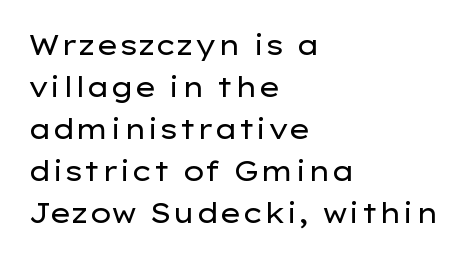
Each new line begins a customary step beneath the previous one. The passage shown is not underscored anywhere. Weight: not bold — regular or lighter. Nope, not italic — everything's standing straight. A classic flush-left, rag-right setting is used for this passage.
